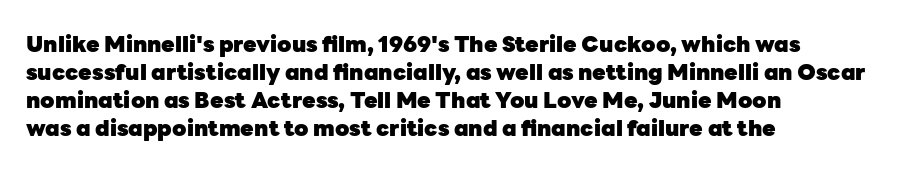
The axis of the letterforms is exactly vertical. Leftover space on each line is placed entirely after the last word. Each row of text sits above clean, open space. Students, note that the glyphs here touch the page at normal intervals.
